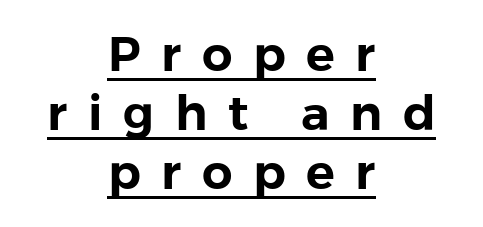
Both edges are ragged and mirror each other, which tells us the setting is centered. Each letter's strokes conclude bluntly, with no projecting serifs. Glance below the letters and you will spot a drawn line. Note the varied advance widths — an 'i' is clearly narrower than an 'm'. The tracking jumps out immediately: characters are airy and widely separated.
